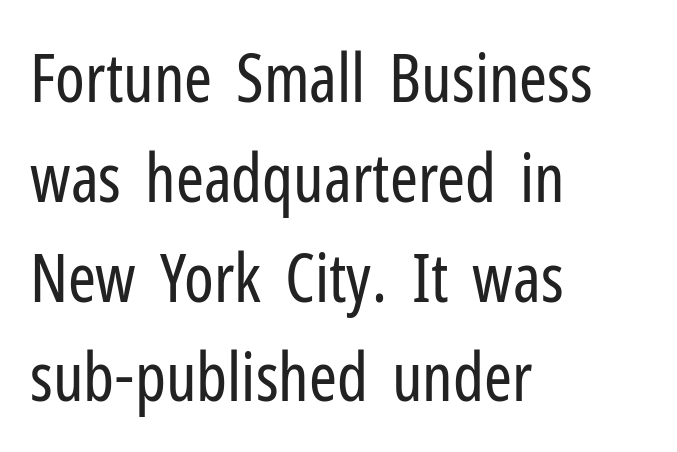
Standard letterfit; no display-style spreading of the glyphs. Regarding leading, the lines here are spaced in the standard way. Decoration check: the copy has no underline. The weight tops out at a normal text grade.
